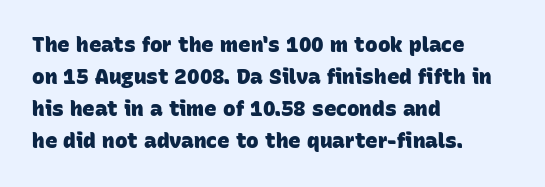
{"bold": "yes", "underline": "no", "align": "left", "line_spacing": "normal", "line_spacing_ratio": 1.53, "letter_spacing": "normal", "letter_spacing_em": 0.0, "glyph_px": 21}
